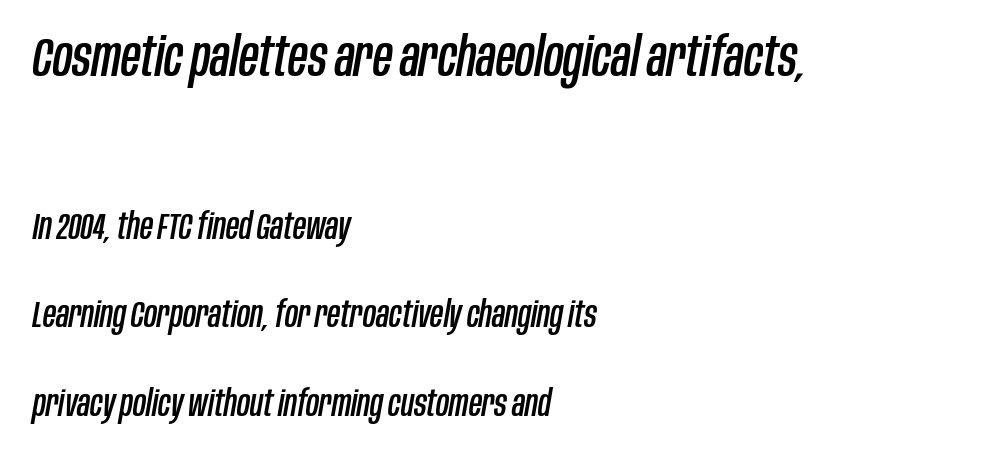
Q: Is the text italic (slanted)? A: Yes, it leans right by about 10 degrees.
Q: Is the text underlined? A: No.
Q: How is the paragraph aligned? A: Left-aligned.
Q: Is the spacing between letters normal or unusually wide? A: Normal.
Q: Is the spacing between lines tight, normal or loose? A: Loose.
Q: Which block of text is set in a larger size, the first (top) or the second (bottom)? A: The first (top) one.
Q: Width (condensed, normal, or wide)? A: Condensed.
Q: Stroke contrast? A: Low.
Q: x-height? A: Large.
Q: Monospaced? A: No.
